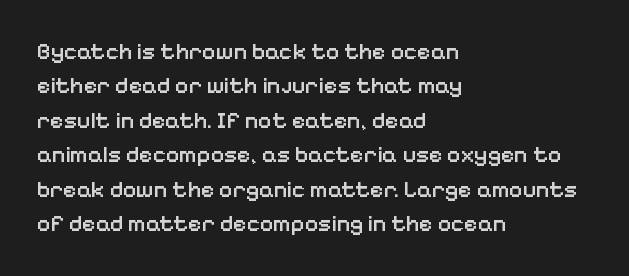
The sample has been set in demibold, a notch under bold. Students, observe: this is what conventionally led text looks like. All the whitespace from short lines collects on the right. Descenders are the only things crossing below the line.
